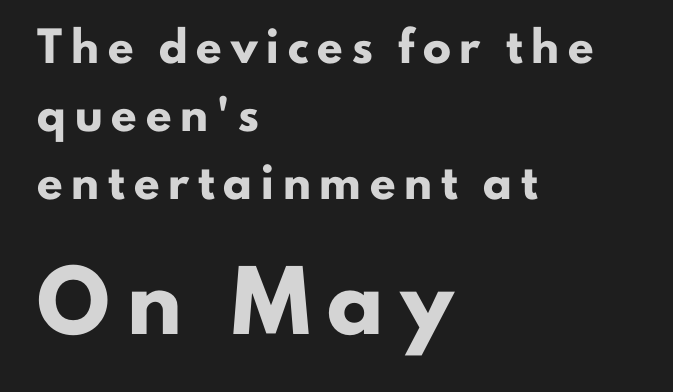
Q: Is the text bold? A: Yes.
Q: Is the text italic (slanted)? A: No, it is upright.
Q: Is the typeface a serif or a sans-serif typeface? A: Sans-serif.
Q: Is the text underlined? A: No.
Q: How is the paragraph aligned? A: Left-aligned.
Q: Is the spacing between letters normal or unusually wide? A: Unusually wide.
Q: Is the spacing between lines tight, normal or loose? A: Loose.
Q: Which block of text is set in a larger size, the first (top) or the second (bottom)? A: The second (bottom) one.
Q: Width (condensed, normal, or wide)? A: Normal.
Q: Stroke contrast? A: Low.
Q: x-height? A: Small.
Q: Monospaced? A: No.
